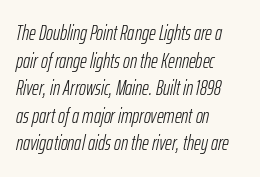
Notice how descenders clear the ascenders below comfortably — that's standard leading. The compositor pushed each line to the left boundary. Rule under the text: the space is simply empty. Slanted lettering throughout. Each stroke keeps to a modest, everyday thickness or less.
